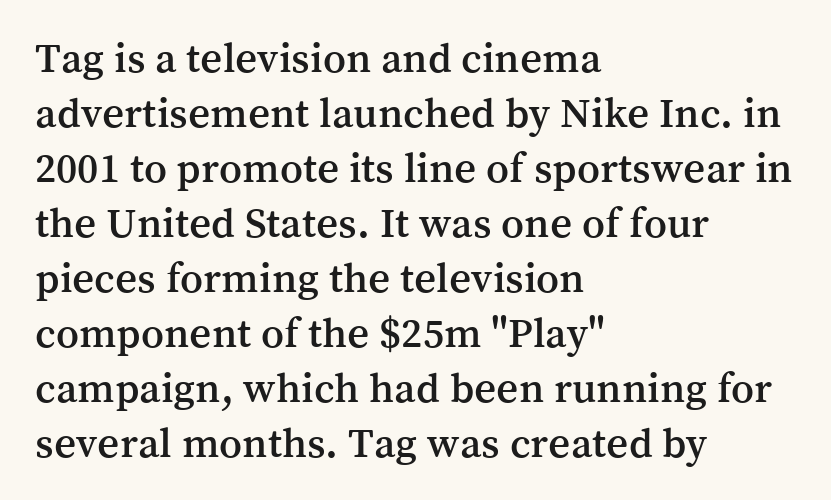
The rag falls on the right side of this text block. Italic? Not at all — the glyphs are vertical. The horizontal fit of the characters is conventional and even. Proportional: the letters do not fall into vertical columns. The characters display serif detailing at their extremities.
